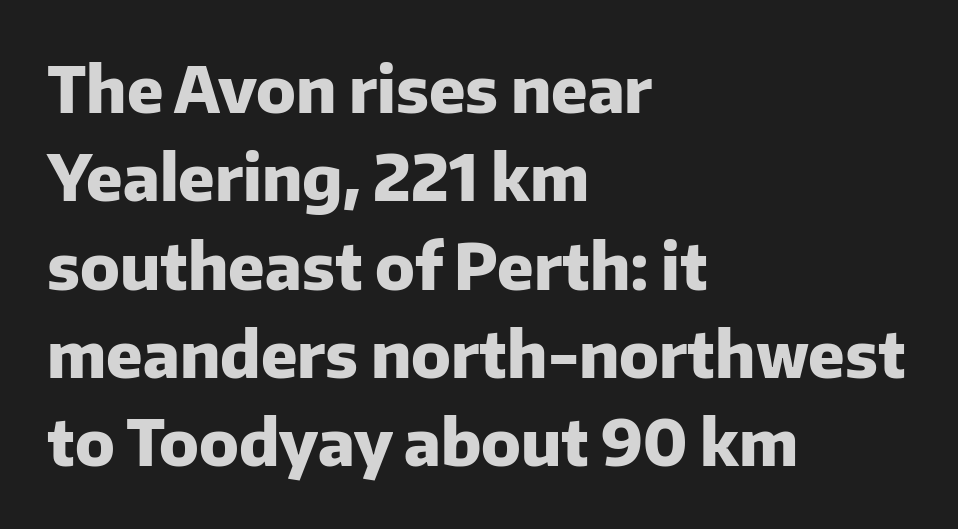
Q: Is the text bold? A: Yes.
Q: Is the text italic (slanted)? A: No, it is upright.
Q: Is the typeface a serif or a sans-serif typeface? A: Sans-serif.
Q: Is the text underlined? A: No.
Q: How is the paragraph aligned? A: Left-aligned.
Q: Is the spacing between letters normal or unusually wide? A: Normal.
Q: Is the spacing between lines tight, normal or loose? A: Normal.
Q: Width (condensed, normal, or wide)? A: Normal.
Q: Stroke contrast? A: Low.
Q: x-height? A: Medium.
Q: Monospaced? A: No.
